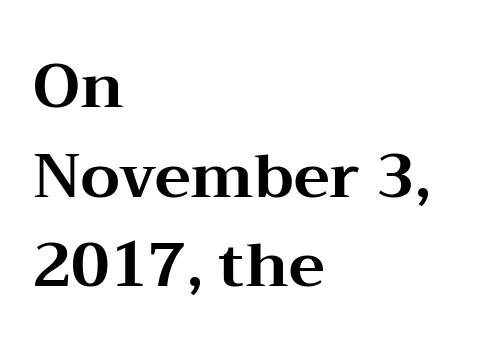
{"serif": "yes", "italic": "no", "bold": "yes", "weight": "bold", "width": "wide", "stroke_contrast": "medium", "x_height": "medium", "monospaced": "no", "underline": "no", "align": "left", "line_spacing": "normal", "line_spacing_ratio": 1.47, "letter_spacing": "normal", "letter_spacing_em": 0.0, "glyph_px": 61}
